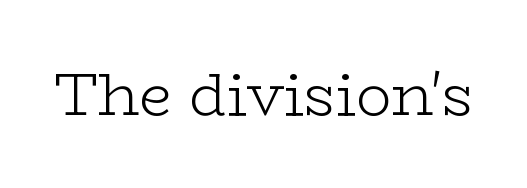
The image shows 59 px light, wide serif type, upright; set normal letter spacing, not underlined; low stroke contrast and a medium x-height.
